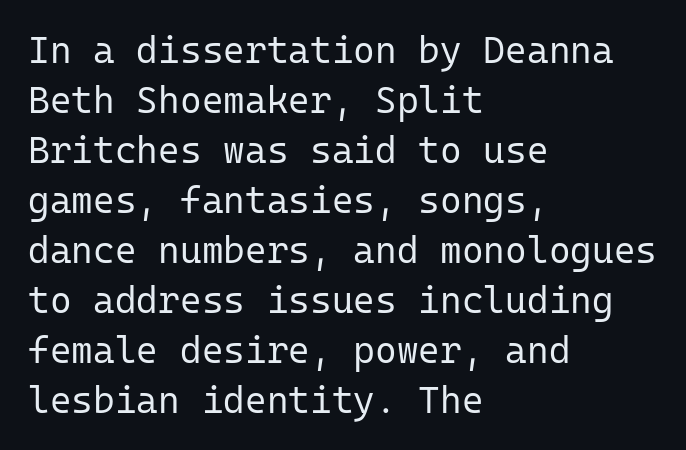
{"serif": "no", "italic": "no", "bold": "no", "weight": "regular", "width": "normal", "stroke_contrast": "low", "x_height": "medium", "monospaced": "yes", "underline": "no", "align": "left", "line_spacing": "normal", "line_spacing_ratio": 1.35, "letter_spacing": "normal", "letter_spacing_em": 0.0, "glyph_px": 37}
